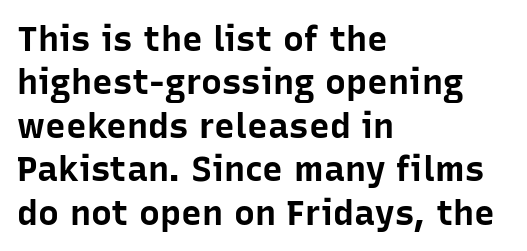
Q: Is the text bold? A: Yes.
Q: Is the text italic (slanted)? A: No, it is upright.
Q: Is the typeface a serif or a sans-serif typeface? A: Sans-serif.
Q: Is the text underlined? A: No.
Q: How is the paragraph aligned? A: Left-aligned.
Q: Is the spacing between letters normal or unusually wide? A: Normal.
Q: Width (condensed, normal, or wide)? A: Normal.
Q: Stroke contrast? A: Low.
Q: x-height? A: Medium.
Q: Monospaced? A: No.
